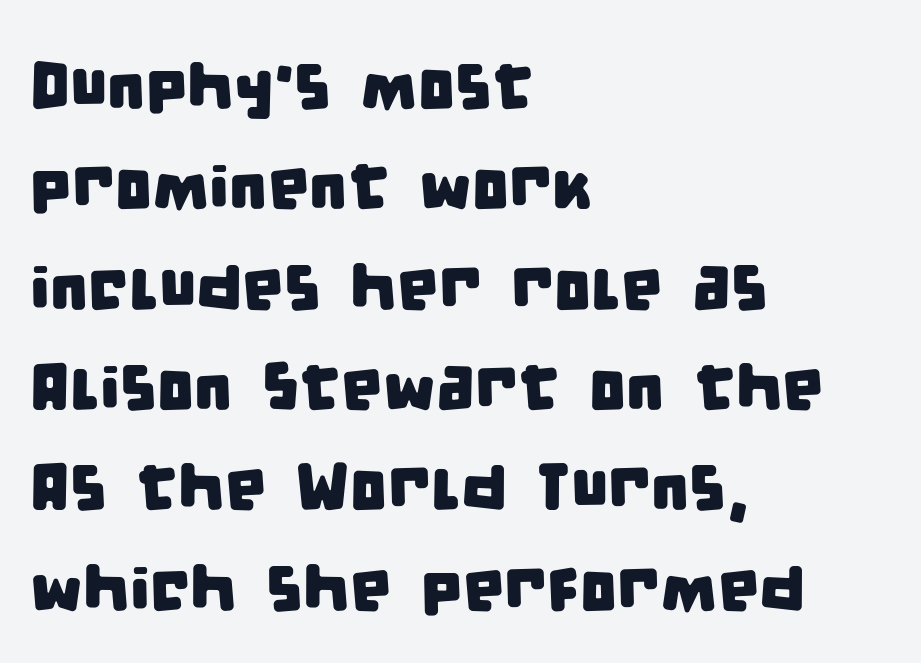
Q: Is the typeface a serif or a sans-serif typeface? A: Sans-serif.
Q: Is the text underlined? A: No.
Q: How is the paragraph aligned? A: Left-aligned.
Q: Is the spacing between letters normal or unusually wide? A: Normal.
Q: Is the spacing between lines tight, normal or loose? A: Normal.
Q: Width (condensed, normal, or wide)? A: Condensed.
Q: Stroke contrast? A: Low.
Q: x-height? A: Large.
Q: Monospaced? A: No.
